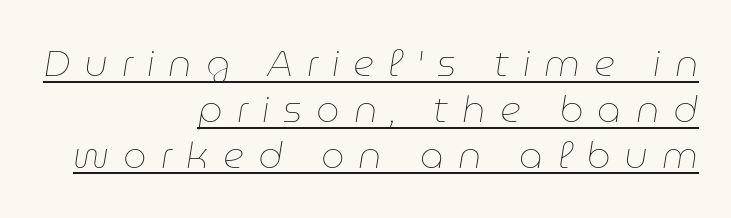
The image shows 37 px thin type, italic (leaning right); set right-aligned, line spacing 1.24x, unusually wide letter spacing (+0.38 em), underlined; low stroke contrast and a medium x-height.
